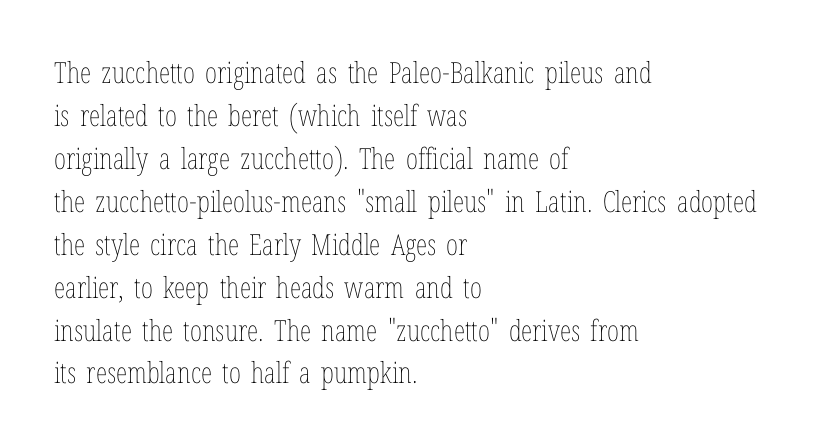
Ink coverage per letter is moderate at most. Line beginnings align vertically; line endings do not. Characters follow at the spacing the type designer built in. Unlike italic type, these characters show no tilt at all. Underline: absent.
